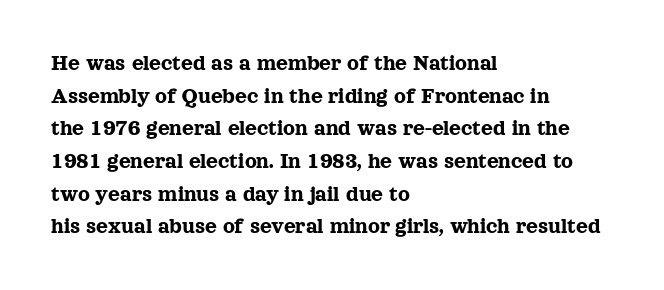
All the whitespace from short lines collects on the right. Standard letterfit; no display-style spreading of the glyphs. The area under the type is left untouched. Characters remain perfectly vertical along every line. If you measured baseline to baseline, you'd find a middling distance.
